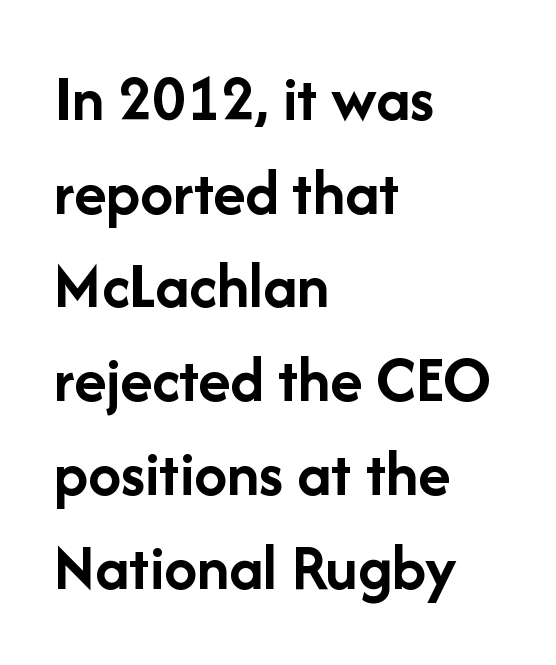
Strokes here are thick enough to call this a true bold. The gap between lines stays unmarked. When letters stand straight like this, we call the style roman or upright. Spacing between characters is what you'd get straight out of the box. Regular leading. Do the characters align in a grid? No, the font is proportional.
